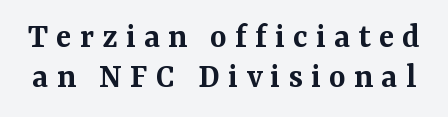
Q: Is the text bold? A: Semi-bold.
Q: Is the text italic (slanted)? A: No, it is upright.
Q: Is the typeface a serif or a sans-serif typeface? A: Serif.
Q: Is the text underlined? A: No.
Q: Is the spacing between letters normal or unusually wide? A: Unusually wide.
Q: Is the spacing between lines tight, normal or loose? A: Tight.
Q: Width (condensed, normal, or wide)? A: Normal.
Q: Stroke contrast? A: Medium.
Q: x-height? A: Medium.
Q: Monospaced? A: No.
